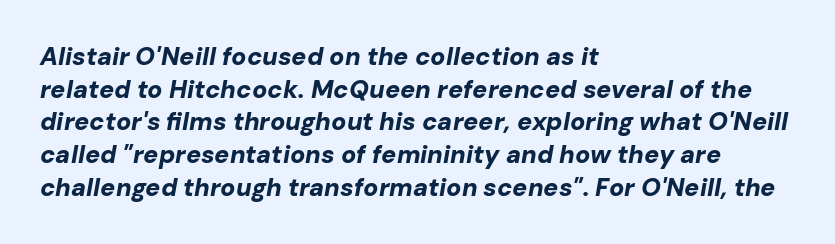
{"italic": "yes", "lean": "right", "slant_degrees": 10, "bold": "yes", "underline": "no", "align": "left", "line_spacing": "normal", "line_spacing_ratio": 1.31, "letter_spacing": "normal", "letter_spacing_em": 0.0, "glyph_px": 25}
